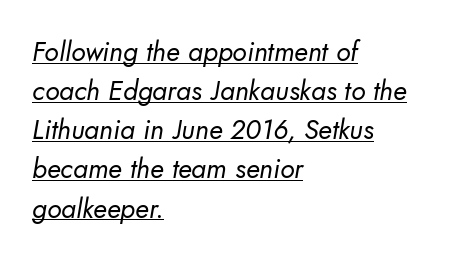
Normally led — the rows are evenly, conventionally spaced. Inter-character spacing is left at the font's built-in metrics. A typographer would call this underscored text. Nothing heavy about these letters — not bold at all. Horizontally, the lines are justified to the leading edge only.
